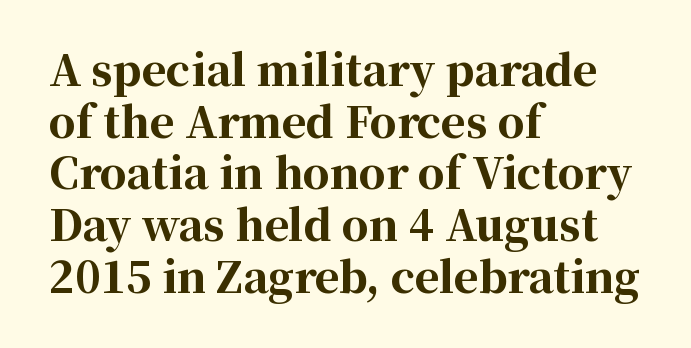
The lettering stays uniformly vertical, giving the passage a roman look. Check the space under the baseline: it is left empty. Notice how thick the strokes are: this is what a full bold looks like. A typesetter would call this zero additional tracking. Does the copy run flush right? No — it runs flush left.
